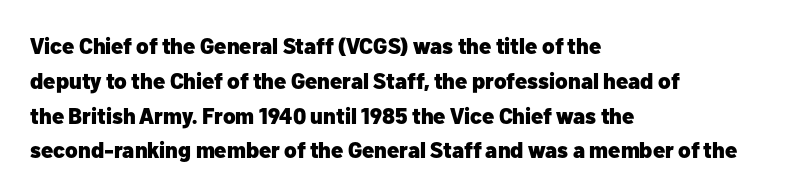
{"italic": "no", "bold": "yes", "underline": "no", "align": "left", "line_spacing": "normal", "line_spacing_ratio": 1.58, "letter_spacing": "normal", "letter_spacing_em": 0.0, "glyph_px": 22}
